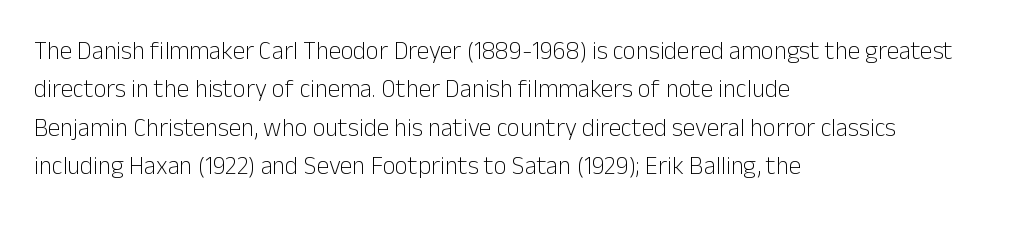
The image shows 25 px text type, upright; set left-aligned, normal line spacing (1.54x), normal letter spacing, not underlined.
